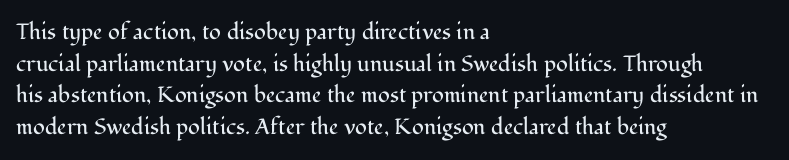
{"italic": "no", "bold": "no", "underline": "no", "align": "left", "line_spacing": "normal", "line_spacing_ratio": 1.44, "letter_spacing": "normal", "letter_spacing_em": 0.0, "glyph_px": 22}
